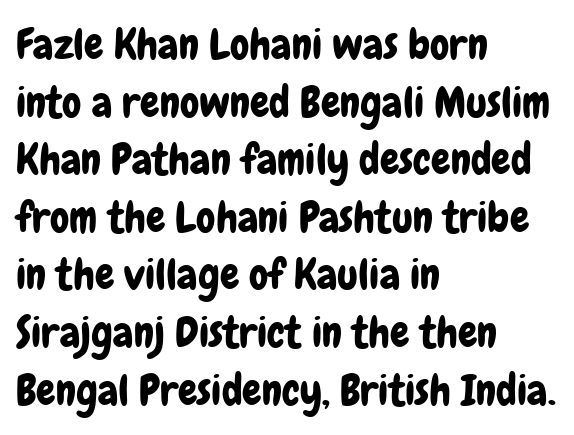
The strip under each line holds only bare page. Whoever set this chose a conventional vertical rhythm. The specimen reads as upright at a glance. The rendering uses natural spacing where letterforms have individual widths.
